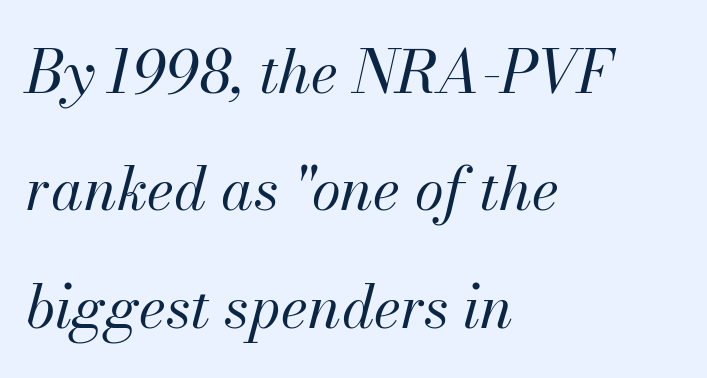
The face used here has a pronounced slope to its letters. Beneath every word, the page is bare. Leftover space on each line is placed entirely after the last word. The weight would be labelled regular, book, light, or lighter still.
